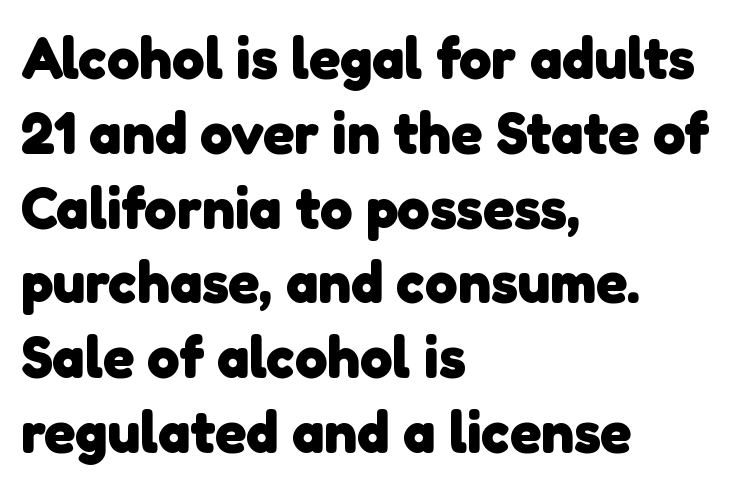
The image shows 58 px heavy sans-serif type; set left-aligned, normal line spacing (1.29x), normal letter spacing, not underlined; low stroke contrast and a medium x-height.
